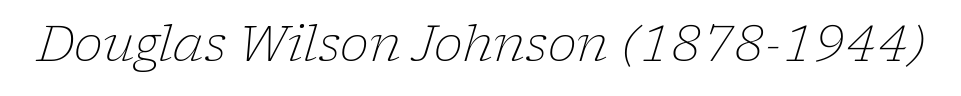
{"serif": "yes", "italic": "yes", "lean": "right", "slant_degrees": 17, "bold": "no", "weight": "light", "width": "normal", "stroke_contrast": "low", "x_height": "medium", "monospaced": "no", "underline": "no", "letter_spacing": "normal", "letter_spacing_em": 0.0, "glyph_px": 49}
